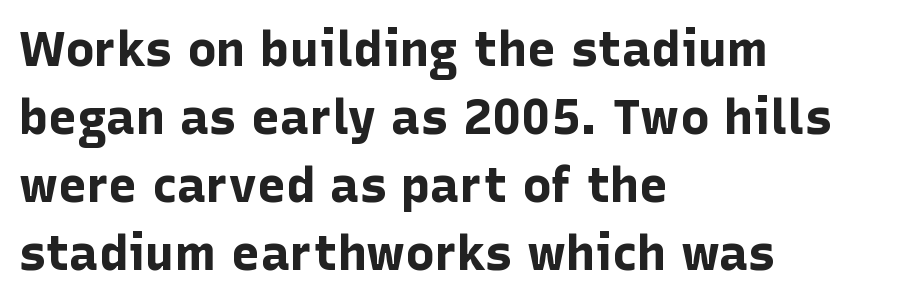
Q: Is the text bold? A: Yes.
Q: Is the text italic (slanted)? A: No, it is upright.
Q: Is the typeface a serif or a sans-serif typeface? A: Sans-serif.
Q: Is the text underlined? A: No.
Q: How is the paragraph aligned? A: Left-aligned.
Q: Is the spacing between letters normal or unusually wide? A: Normal.
Q: Is the spacing between lines tight, normal or loose? A: Normal.
Q: Width (condensed, normal, or wide)? A: Normal.
Q: Stroke contrast? A: Low.
Q: x-height? A: Medium.
Q: Monospaced? A: No.
